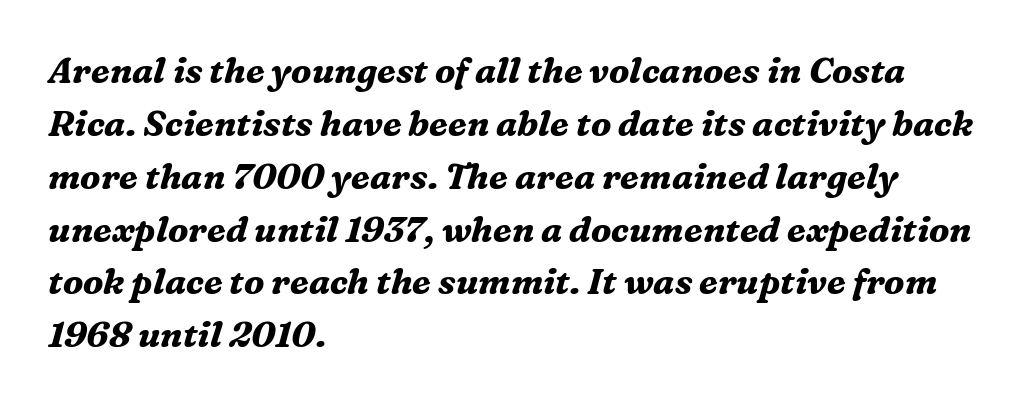
{"serif": "yes", "italic": "yes", "lean": "right", "slant_degrees": 16, "bold": "yes", "weight": "bold", "width": "normal", "stroke_contrast": "medium", "x_height": "medium", "monospaced": "no", "underline": "no", "align": "left", "line_spacing": "normal", "line_spacing_ratio": 1.51, "letter_spacing": "normal", "letter_spacing_em": 0.0, "glyph_px": 35}
